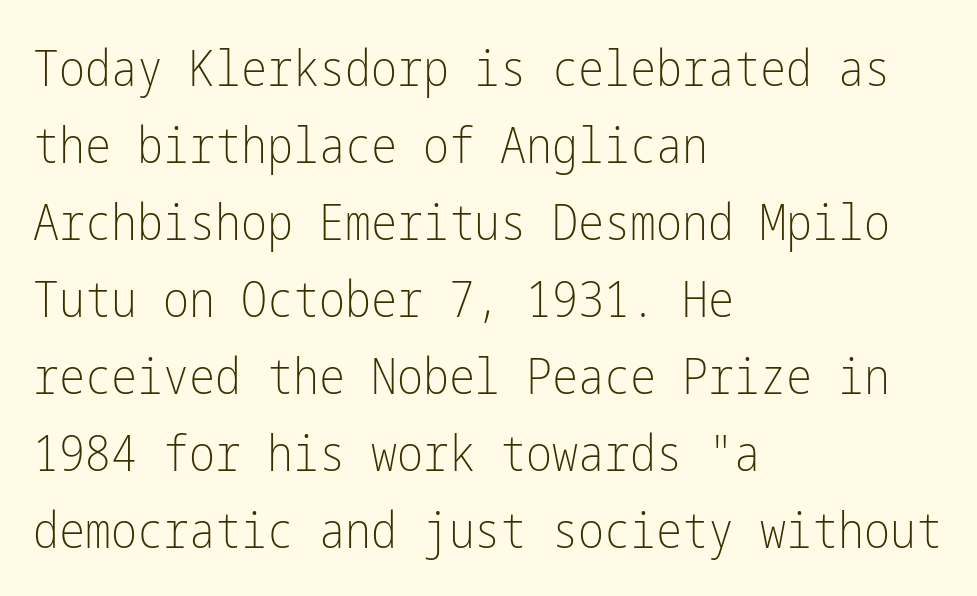
Q: Is the text bold? A: No.
Q: Is the text italic (slanted)? A: No, it is upright.
Q: Is the typeface a serif or a sans-serif typeface? A: Sans-serif.
Q: Is the text underlined? A: No.
Q: How is the paragraph aligned? A: Left-aligned.
Q: Is the spacing between letters normal or unusually wide? A: Normal.
Q: Is the spacing between lines tight, normal or loose? A: Normal.
Q: Width (condensed, normal, or wide)? A: Condensed.
Q: Stroke contrast? A: Low.
Q: x-height? A: Medium.
